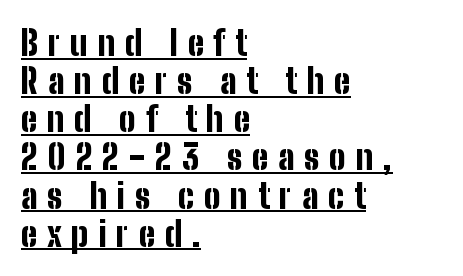
The image shows 35 px bold, condensed sans-serif type, upright; set left-aligned, tight line spacing (1.09x), unusually wide letter spacing (+0.28 em), underlined; low stroke contrast and a medium x-height.
